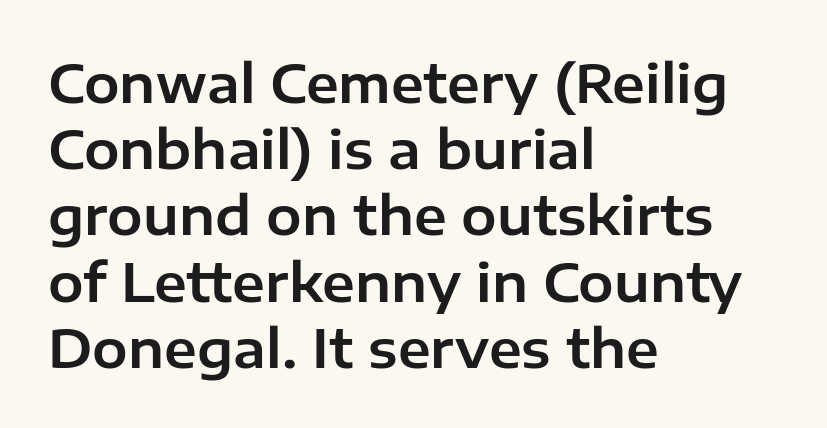
The paragraph shown leans on its left margin. The lines sit at an ordinary, default distance from one another. Classification — sans serif. Here the designer chose a conventional face with non-uniform glyph widths.
